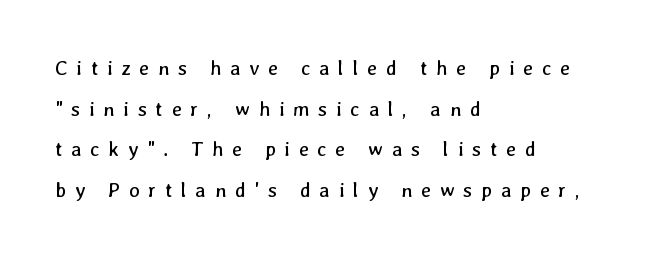
Q: Is the text bold? A: No.
Q: Is the text underlined? A: No.
Q: How is the paragraph aligned? A: Left-aligned.
Q: Is the spacing between letters normal or unusually wide? A: Unusually wide.
Q: Is the spacing between lines tight, normal or loose? A: Loose.
